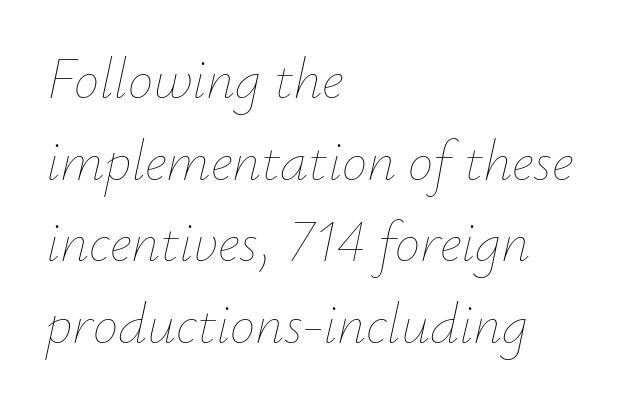
Summary of weight: not heavy and not bold. In terms of letterspacing, this is plain default setting. Left-aligned paragraph, ragged on the right. A typesetter would mark this as italic. The passage shown is typed in a proportional face where columns would drift. A bare baseline throughout the passage.
